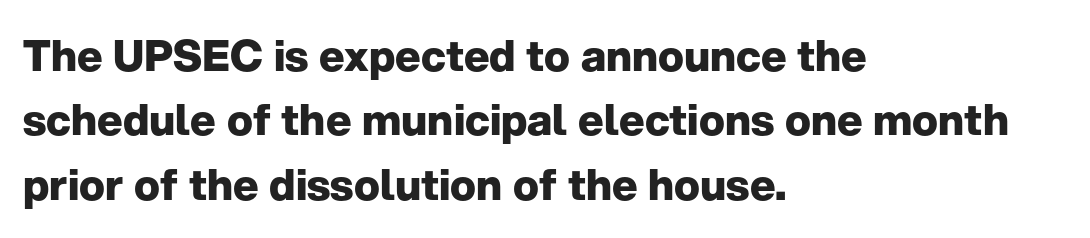
The image shows 43 px heavy sans-serif type, upright; set left-aligned, normal line spacing (1.5x), normal letter spacing, not underlined; low stroke contrast and a medium x-height.
